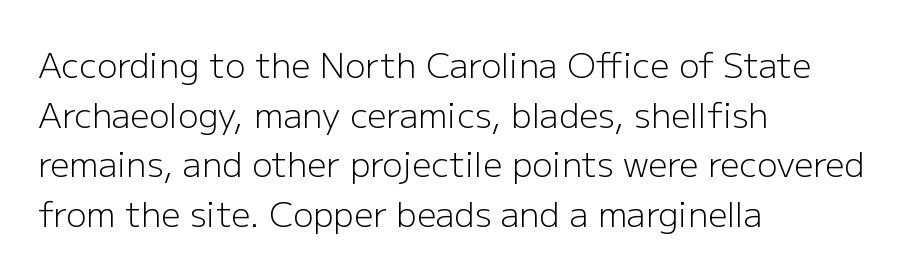
Q: Is the text bold? A: No.
Q: Is the text italic (slanted)? A: No, it is upright.
Q: Is the typeface a serif or a sans-serif typeface? A: Sans-serif.
Q: Is the text underlined? A: No.
Q: How is the paragraph aligned? A: Left-aligned.
Q: Is the spacing between letters normal or unusually wide? A: Normal.
Q: Is the spacing between lines tight, normal or loose? A: Normal.
Q: Width (condensed, normal, or wide)? A: Normal.
Q: Stroke contrast? A: Low.
Q: x-height? A: Medium.
Q: Monospaced? A: No.
